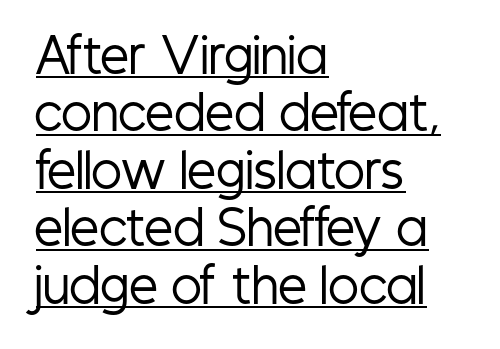
Q: Is the text bold? A: No.
Q: Is the text italic (slanted)? A: No, it is upright.
Q: Is the typeface a serif or a sans-serif typeface? A: Sans-serif.
Q: Is the text underlined? A: Yes.
Q: How is the paragraph aligned? A: Left-aligned.
Q: Is the spacing between letters normal or unusually wide? A: Normal.
Q: Is the spacing between lines tight, normal or loose? A: Normal.
Q: Width (condensed, normal, or wide)? A: Condensed.
Q: Stroke contrast? A: Low.
Q: x-height? A: Medium.
Q: Monospaced? A: No.
